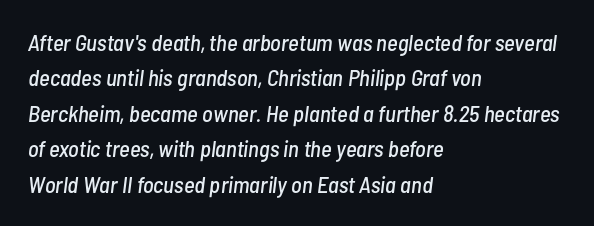
{"italic": "yes", "lean": "right", "slant_degrees": 7, "underline": "no", "align": "left", "line_spacing": "normal", "line_spacing_ratio": 1.54, "letter_spacing": "normal", "letter_spacing_em": 0.0, "glyph_px": 23}
